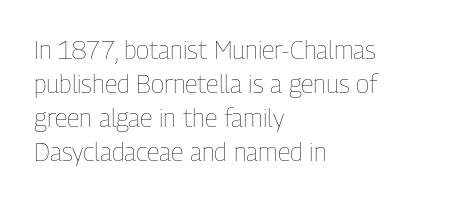
{"italic": "no", "bold": "no", "underline": "no", "align": "left", "line_spacing": "normal", "line_spacing_ratio": 1.36, "letter_spacing": "normal", "letter_spacing_em": 0.0, "glyph_px": 25}
